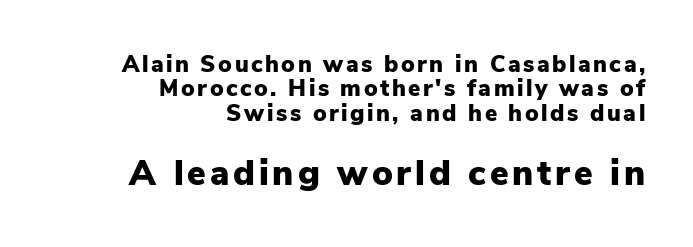
{"serif": "no", "italic": "no", "bold": "yes", "weight": "heavy", "width": "normal", "stroke_contrast": "low", "x_height": "medium", "monospaced": "no", "underline": "no", "align": "right", "line_spacing": "tight", "line_spacing_ratio": 1.06, "larger_block": "second", "size_ratio": 1.52, "glyph_px": 35}
